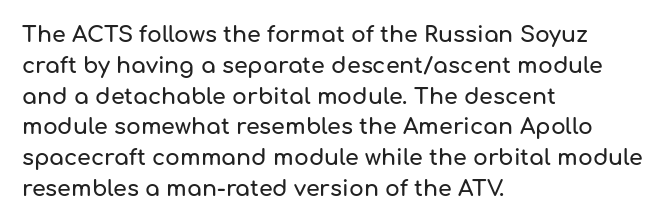
Q: Is the text italic (slanted)? A: No, it is upright.
Q: Is the text underlined? A: No.
Q: How is the paragraph aligned? A: Left-aligned.
Q: Is the spacing between letters normal or unusually wide? A: Normal.
Q: Is the spacing between lines tight, normal or loose? A: Normal.
